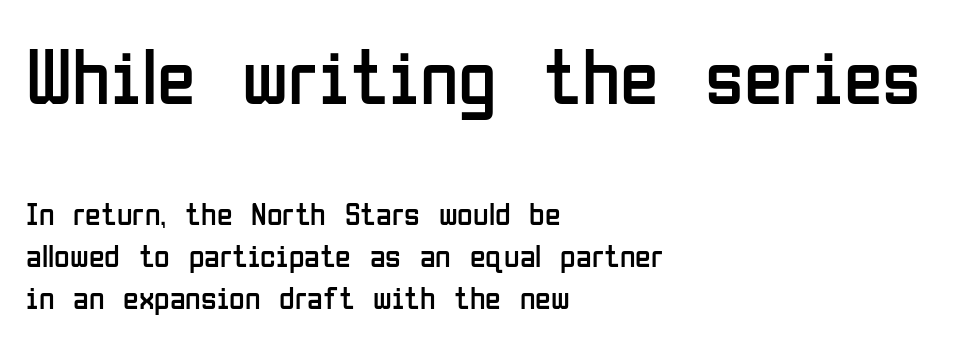
The image shows 79 px regular-weight, condensed sans-serif type, upright; set left-aligned, normal line spacing (1.31x), normal letter spacing, not underlined; the first (top) block is 2.47x larger; low stroke contrast and a medium x-height.
